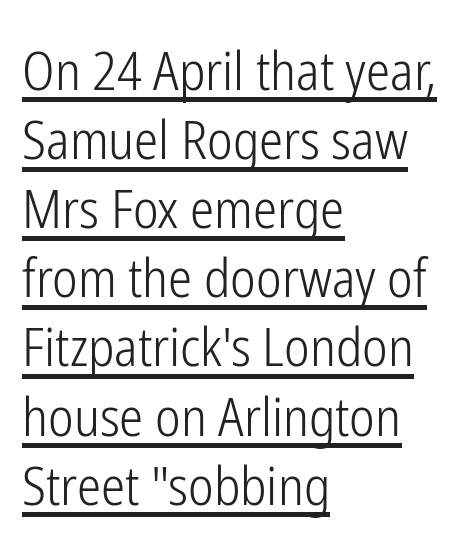
The image shows 54 px light, condensed sans-serif type, upright; set left-aligned, normal line spacing (1.28x), normal letter spacing, underlined; low stroke contrast and a medium x-height.
